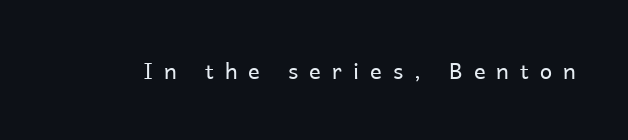
The image shows 22 px text type, upright; set unusually wide letter spacing (+0.5 em), not underlined.
